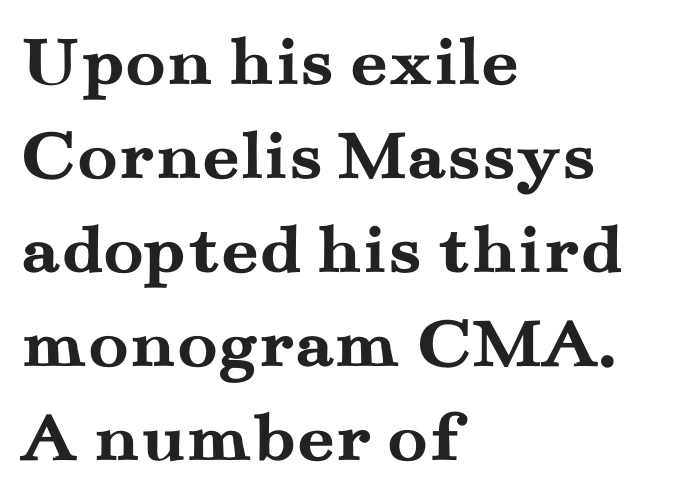
The line-height multiplier appears to be the usual default. Each row of text sits above clean, open space. A typesetter would call this proportional, since set widths differ per character. Between one letter and the next there's only the usual sliver of space. Line beginnings align vertically; line endings do not. Quick note: not italic, upright.
